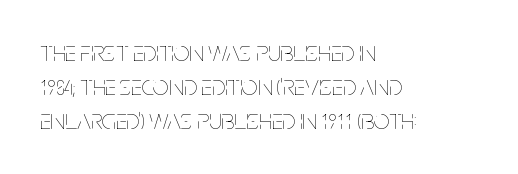
Q: Is the text bold? A: No.
Q: Is the text italic (slanted)? A: No, it is upright.
Q: Is the text underlined? A: No.
Q: How is the paragraph aligned? A: Left-aligned.
Q: Is the spacing between letters normal or unusually wide? A: Normal.
Q: Width (condensed, normal, or wide)? A: Condensed.
Q: Stroke contrast? A: Low.
Q: x-height? A: Large.
Q: Monospaced? A: No.
